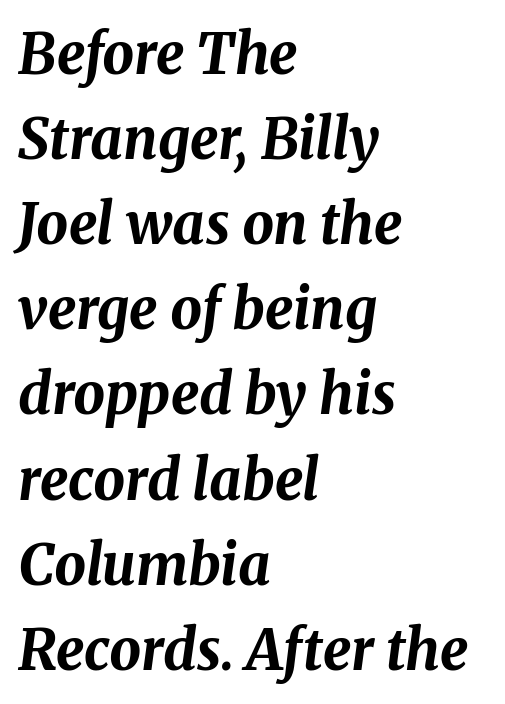
The image shows 56 px bold type, italic (leaning right); set left-aligned, normal line spacing (1.52x), normal letter spacing, not underlined; medium stroke contrast and a medium x-height.
